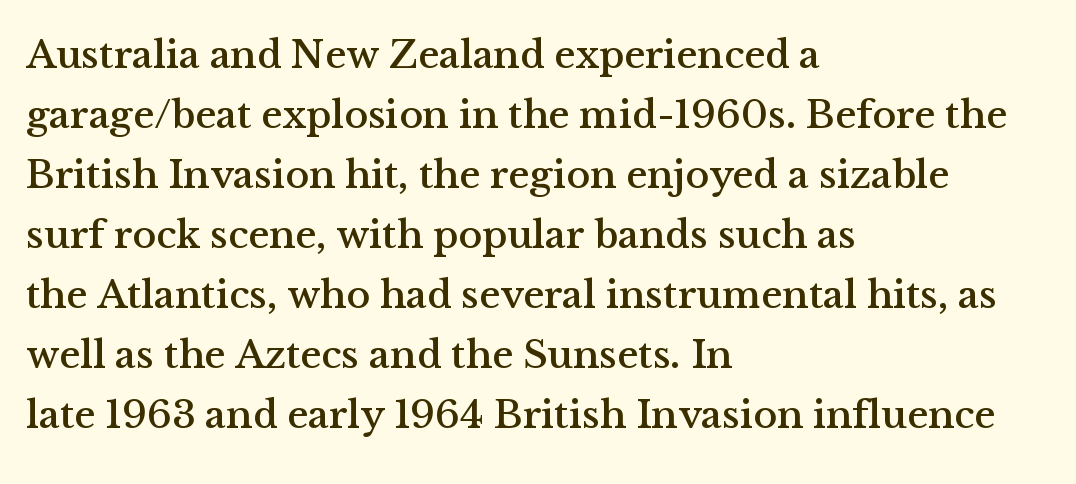
Interline gaps are of average width in this sample. Each line starts at the same left margin while the right side varies. Each letter keeps its own natural width here, so spacing adapts to shape. Does the lettering tilt? It doesn't — this is upright. Words float on clear page, feet unadorned.
